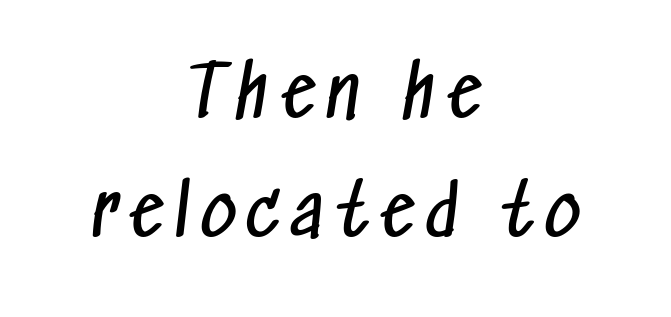
Looks like regular typesetting: each glyph gets only the width it needs. These lines stack symmetrically, like a column narrowing and widening about its center. Has an underline been added? It has not. No extra ink here — the face is not bold. Examine the stroke ends and you'll find no serifs.
